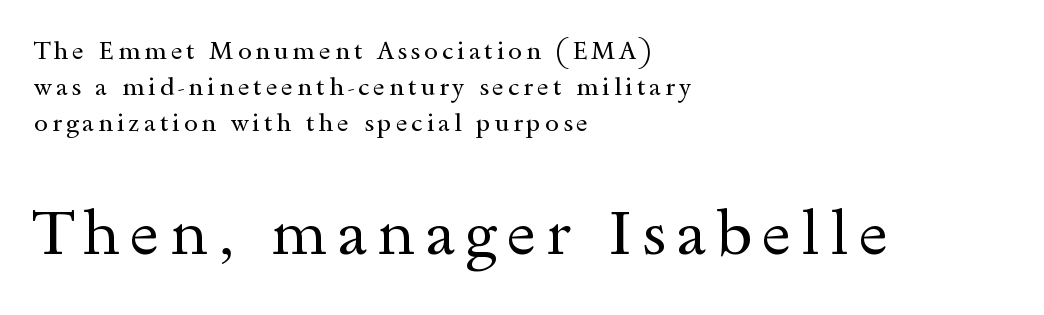
A typesetter would call this leading conventional body-copy spacing. No word sits above an underline. Characters remain perfectly vertical along every line. Each letter keeps its own natural width here, so spacing adapts to shape.
